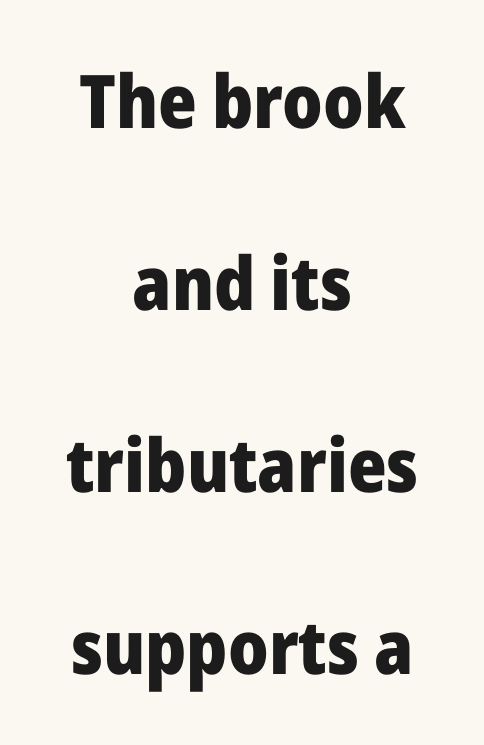
Q: Is the text bold? A: Yes.
Q: Is the text italic (slanted)? A: No, it is upright.
Q: Is the typeface a serif or a sans-serif typeface? A: Sans-serif.
Q: Is the text underlined? A: No.
Q: How is the paragraph aligned? A: Centered.
Q: Is the spacing between letters normal or unusually wide? A: Normal.
Q: Is the spacing between lines tight, normal or loose? A: Loose.
Q: Width (condensed, normal, or wide)? A: Normal.
Q: Stroke contrast? A: Low.
Q: x-height? A: Medium.
Q: Monospaced? A: No.
